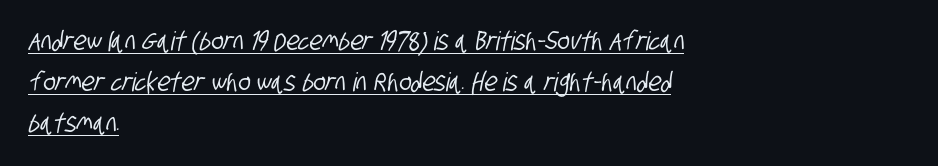
Which margin do the lines hug? The left one — the right edge is uneven. Regular leading. Has an underline been added? It has. Look at the tracking — it's just the regular setting, nothing added.
